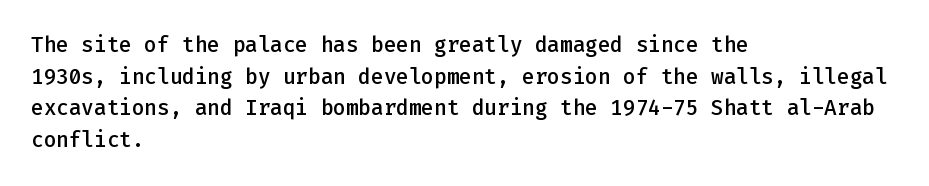
Q: Is the text bold? A: Semi-bold.
Q: Is the text italic (slanted)? A: No, it is upright.
Q: Is the text underlined? A: No.
Q: How is the paragraph aligned? A: Left-aligned.
Q: Is the spacing between letters normal or unusually wide? A: Normal.
Q: Is the spacing between lines tight, normal or loose? A: Normal.
